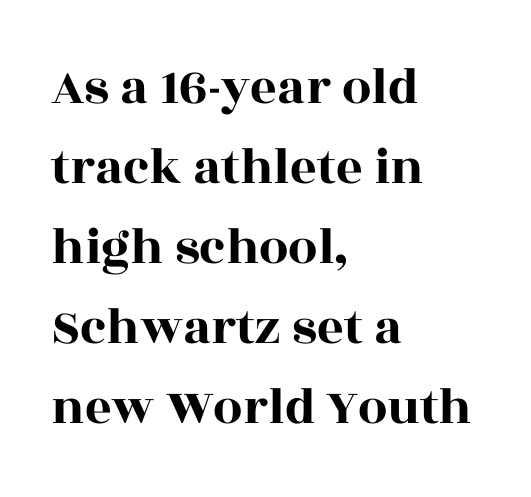
{"serif": "yes", "italic": "no", "width": "wide", "x_height": "large", "monospaced": "no", "underline": "no", "align": "left", "line_spacing": "normal", "line_spacing_ratio": 1.54, "letter_spacing": "normal", "letter_spacing_em": 0.0, "glyph_px": 52}
